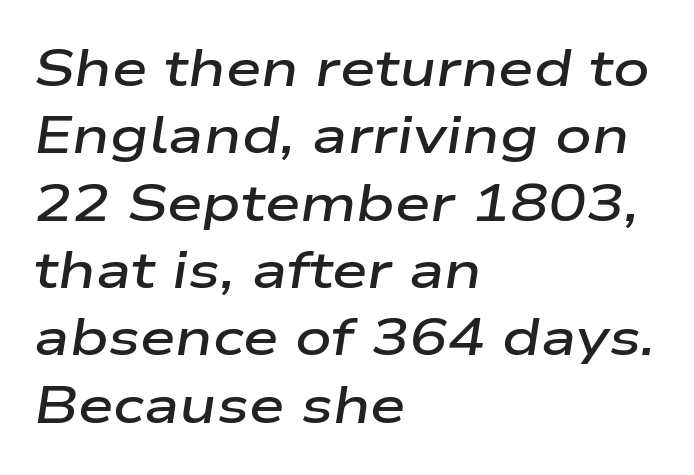
The words here are not underlined. Typographic density is moderately raised because the face is semibold. Emphasis-style slanted type is in use. The rag falls on the right side of this text block. What stands out about the letter spacing? Nothing — it is the standard amount. Proportional: the letters do not fall into vertical columns.
